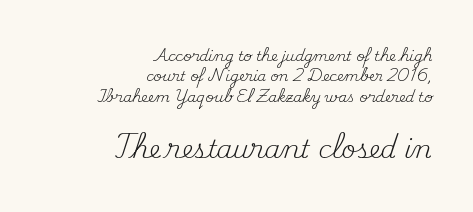
Normally led — the rows are evenly, conventionally spaced. Line ends are locked; line starts wander. The letters look calm and open, with moderate or lighter stems. A clean baseline with only descenders dipping below it. Type size steps up from the first block to the second.
